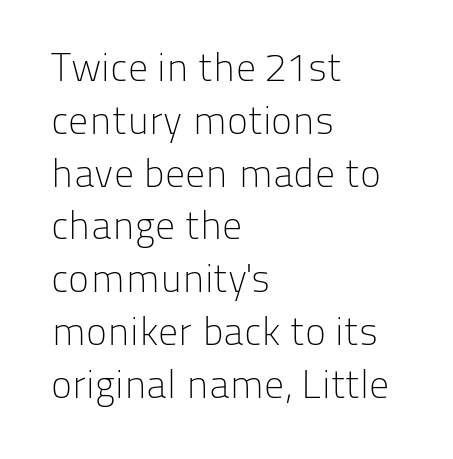
The image shows 40 px light sans-serif type, upright; set left-aligned, normal line spacing (1.32x), normal letter spacing, not underlined; low stroke contrast and a medium x-height.
